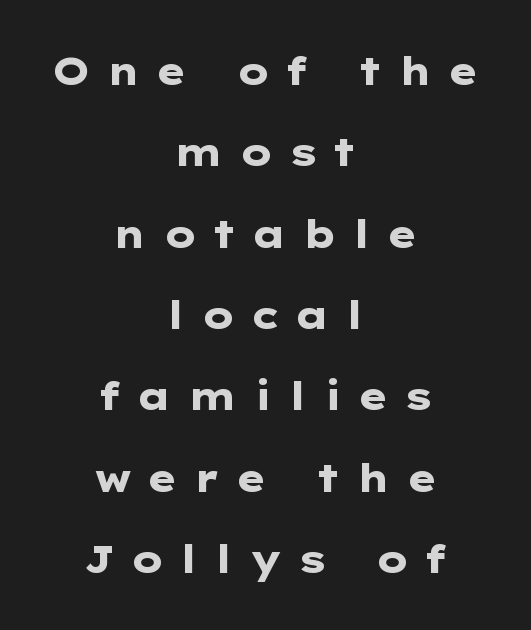
{"serif": "no", "italic": "no", "bold": "yes", "weight": "heavy", "width": "wide", "stroke_contrast": "low", "x_height": "medium", "underline": "no", "align": "center", "line_spacing": "loose", "line_spacing_ratio": 2.14, "letter_spacing": "wide", "letter_spacing_em": 0.39, "glyph_px": 38}
